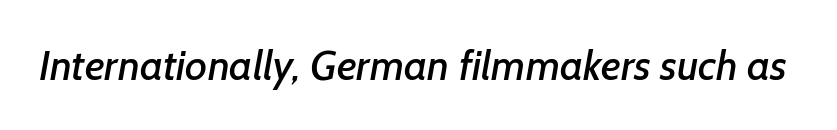
The image shows 42 px sans-serif type; set normal letter spacing, not underlined; low stroke contrast and a medium x-height.
